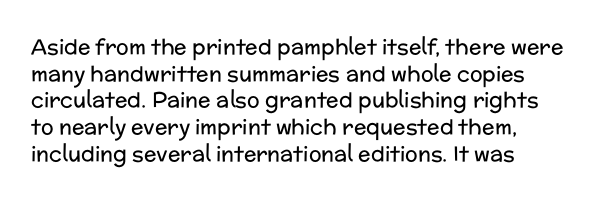
The image shows 21 px text type, upright; set normal line spacing (1.27x), normal letter spacing, not underlined.
